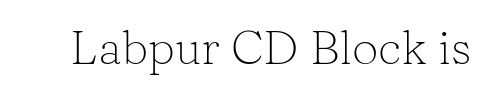
{"serif": "yes", "italic": "no", "bold": "no", "weight": "light", "width": "normal", "stroke_contrast": "low", "x_height": "medium", "monospaced": "no", "underline": "no", "letter_spacing": "normal", "letter_spacing_em": 0.0, "glyph_px": 47}
